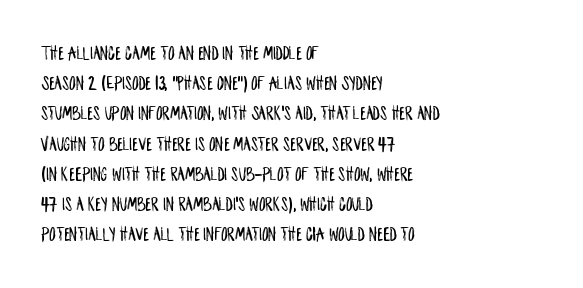
Q: Is the text italic (slanted)? A: No, it is upright.
Q: Is the text underlined? A: No.
Q: How is the paragraph aligned? A: Left-aligned.
Q: Is the spacing between letters normal or unusually wide? A: Normal.
Q: Is the spacing between lines tight, normal or loose? A: Normal.
